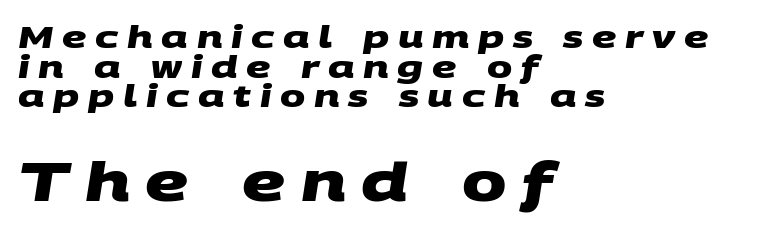
Q: Is the text bold? A: Yes.
Q: Is the typeface a serif or a sans-serif typeface? A: Sans-serif.
Q: Is the text underlined? A: No.
Q: How is the paragraph aligned? A: Left-aligned.
Q: Is the spacing between letters normal or unusually wide? A: Unusually wide.
Q: Is the spacing between lines tight, normal or loose? A: Tight.
Q: Which block of text is set in a larger size, the first (top) or the second (bottom)? A: The second (bottom) one.
Q: Width (condensed, normal, or wide)? A: Wide.
Q: Stroke contrast? A: Medium.
Q: x-height? A: Large.
Q: Monospaced? A: No.
